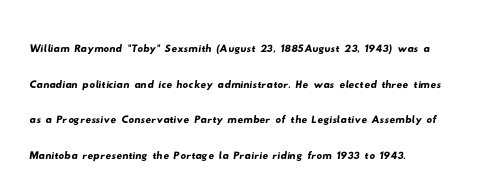
The horizontal fit of the characters is conventional and even. The vertical gap from one line to the next is medium. You could not count columns in this text — the font is proportionally spaced. To sum up the face: it is a sans, with no serifs.
